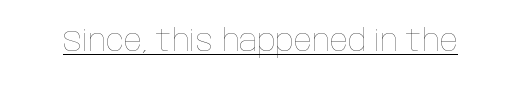
Q: Is the text bold? A: No.
Q: Is the text italic (slanted)? A: No, it is upright.
Q: Is the text underlined? A: Yes.
Q: Is the spacing between letters normal or unusually wide? A: Normal.
Q: Width (condensed, normal, or wide)? A: Condensed.
Q: Stroke contrast? A: Low.
Q: x-height? A: Large.
Q: Monospaced? A: No.
